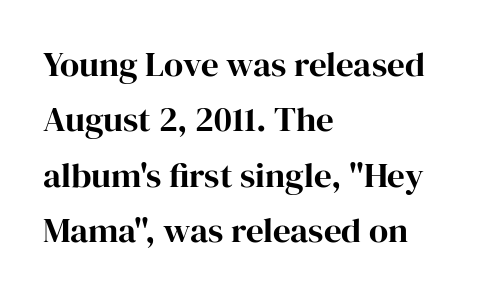
Q: Is the text italic (slanted)? A: No, it is upright.
Q: Is the typeface a serif or a sans-serif typeface? A: Serif.
Q: Is the text underlined? A: No.
Q: How is the paragraph aligned? A: Left-aligned.
Q: Is the spacing between letters normal or unusually wide? A: Normal.
Q: Is the spacing between lines tight, normal or loose? A: Normal.
Q: Width (condensed, normal, or wide)? A: Normal.
Q: Stroke contrast? A: High.
Q: x-height? A: Medium.
Q: Monospaced? A: No.
